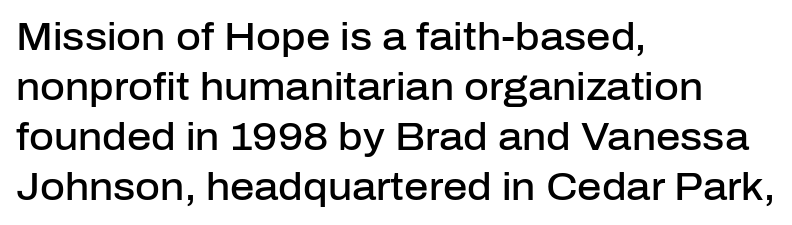
The image shows 38 px semibold sans-serif type, upright; set left-aligned, normal line spacing (1.32x), normal letter spacing, not underlined; low stroke contrast and a medium x-height.
